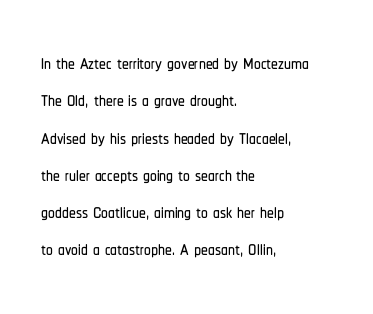
Q: Is the text italic (slanted)? A: No, it is upright.
Q: Is the text underlined? A: No.
Q: How is the paragraph aligned? A: Left-aligned.
Q: Is the spacing between letters normal or unusually wide? A: Normal.
Q: Is the spacing between lines tight, normal or loose? A: Normal.
